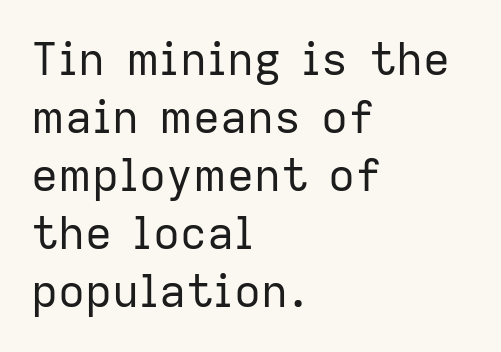
Q: Is the text bold? A: No.
Q: Is the text italic (slanted)? A: No, it is upright.
Q: Is the typeface a serif or a sans-serif typeface? A: Sans-serif.
Q: Is the text underlined? A: No.
Q: How is the paragraph aligned? A: Left-aligned.
Q: Is the spacing between letters normal or unusually wide? A: Normal.
Q: Is the spacing between lines tight, normal or loose? A: Normal.
Q: Width (condensed, normal, or wide)? A: Normal.
Q: Stroke contrast? A: Low.
Q: x-height? A: Medium.
Q: Monospaced? A: No.
